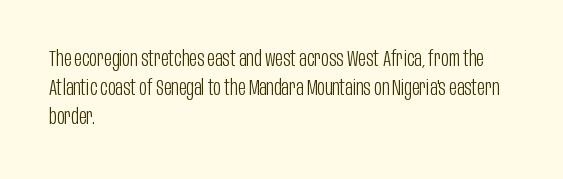
The image shows 21 px text type, upright; set left-aligned, normal line spacing (1.37x), normal letter spacing, not underlined.
